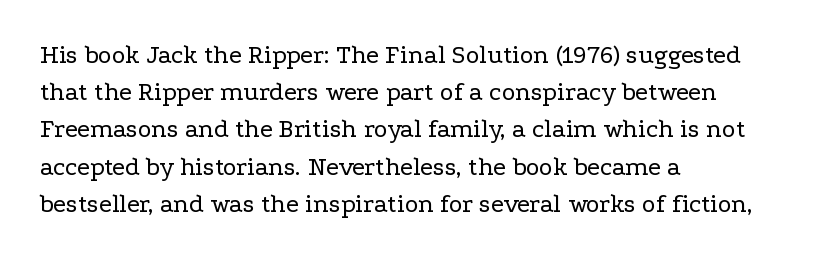
Q: Is the text bold? A: No.
Q: Is the text italic (slanted)? A: No, it is upright.
Q: Is the text underlined? A: No.
Q: How is the paragraph aligned? A: Left-aligned.
Q: Is the spacing between letters normal or unusually wide? A: Normal.
Q: Is the spacing between lines tight, normal or loose? A: Normal.
